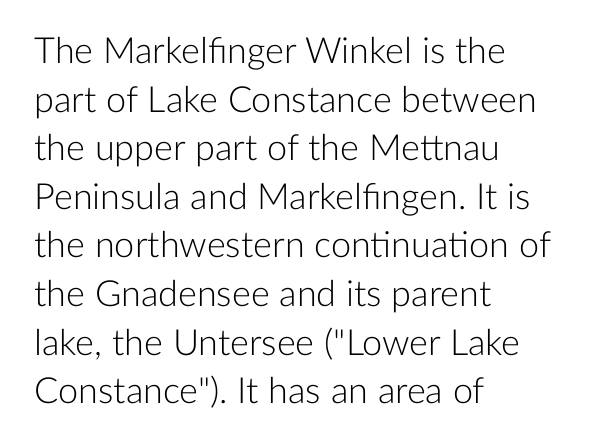
The image shows 36 px light sans-serif type, upright; set left-aligned, normal line spacing (1.35x), normal letter spacing, not underlined; low stroke contrast and a medium x-height.
